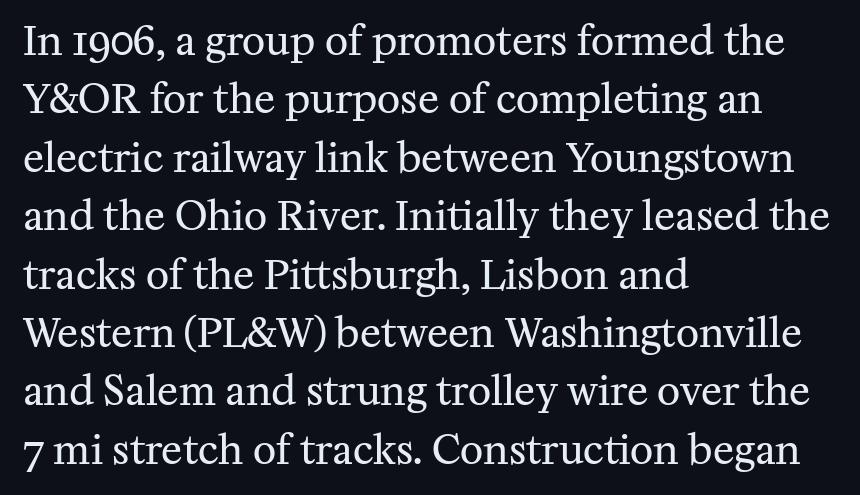
Q: Is the text bold? A: No.
Q: Is the text italic (slanted)? A: No, it is upright.
Q: Is the typeface a serif or a sans-serif typeface? A: Serif.
Q: Is the text underlined? A: No.
Q: How is the paragraph aligned? A: Left-aligned.
Q: Is the spacing between letters normal or unusually wide? A: Normal.
Q: Is the spacing between lines tight, normal or loose? A: Normal.
Q: Width (condensed, normal, or wide)? A: Normal.
Q: Stroke contrast? A: Medium.
Q: x-height? A: Medium.
Q: Monospaced? A: No.
